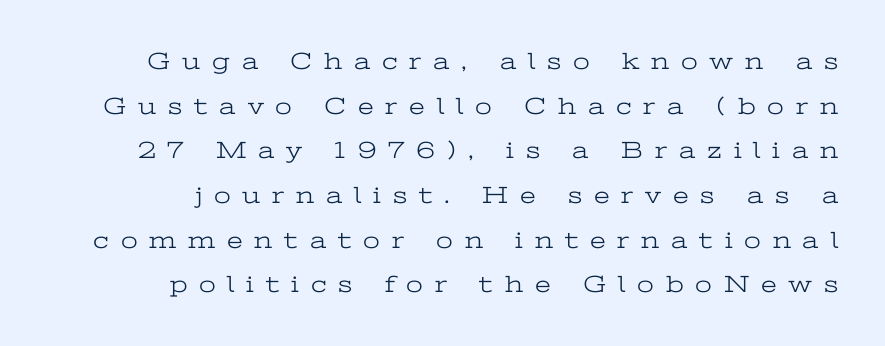
All the whitespace from short lines collects on the left. This sample uses an upright cut, with every glyph sitting square on the baseline. The letterforms stand isolated, each surrounded by extra space. Is the type heavy? It reads as light-to-regular instead.
